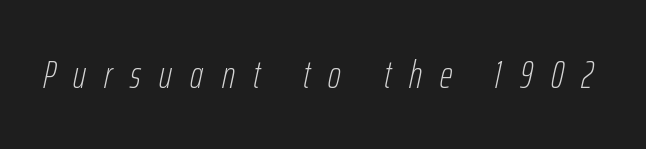
{"italic": "yes", "lean": "right", "slant_degrees": 12, "bold": "no", "weight": "thin", "width": "condensed", "stroke_contrast": "low", "x_height": "medium", "monospaced": "no", "underline": "no", "letter_spacing": "wide", "letter_spacing_em": 0.47, "glyph_px": 39}
